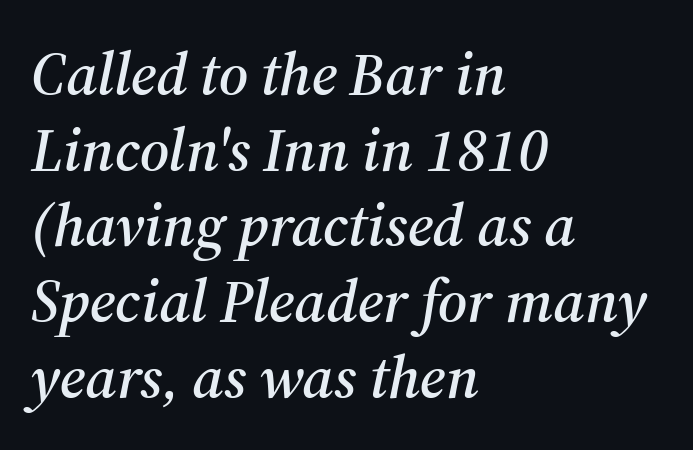
Q: Is the text italic (slanted)? A: Yes, it leans right by about 12 degrees.
Q: Is the typeface a serif or a sans-serif typeface? A: Serif.
Q: Is the text underlined? A: No.
Q: How is the paragraph aligned? A: Left-aligned.
Q: Is the spacing between letters normal or unusually wide? A: Normal.
Q: Width (condensed, normal, or wide)? A: Normal.
Q: Stroke contrast? A: Medium.
Q: x-height? A: Medium.
Q: Monospaced? A: No.
